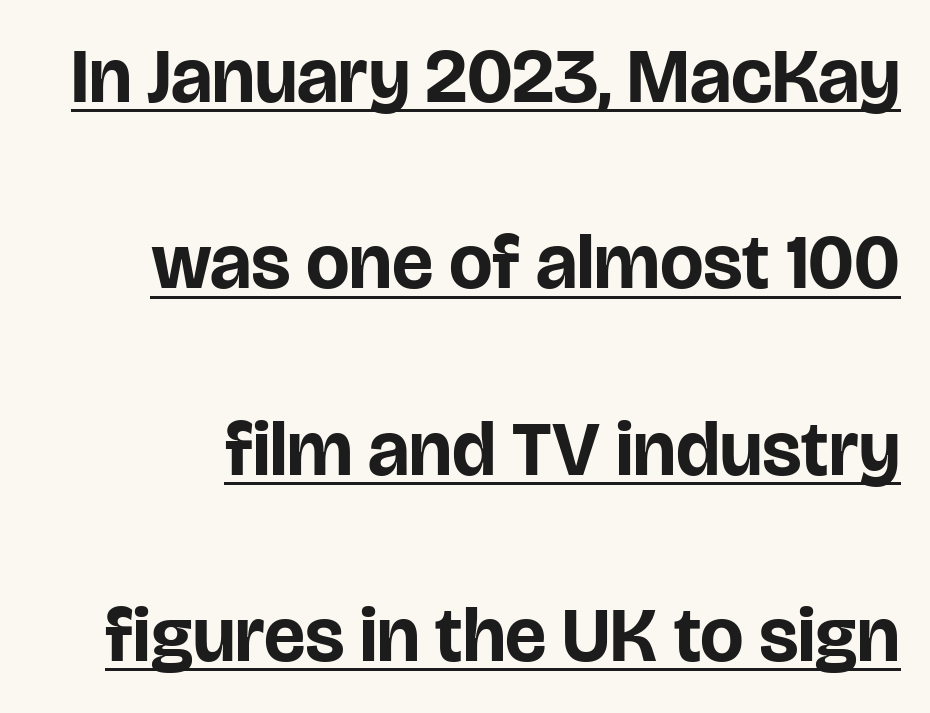
The image shows 77 px bold sans-serif type, upright; set loose line spacing (2.42x), normal letter spacing, underlined; low stroke contrast and a large x-height.
